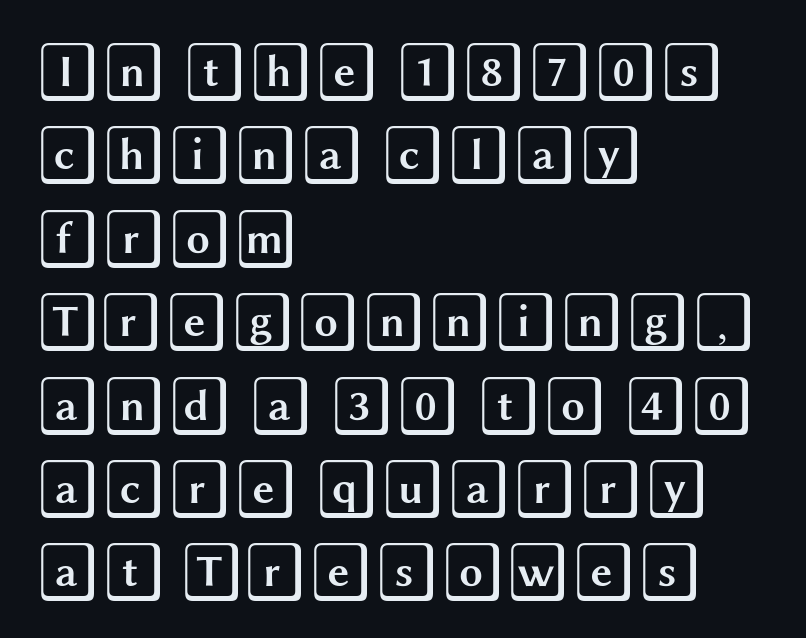
The image shows 60 px wide type, upright; set left-aligned, normal line spacing (1.39x), normal letter spacing, not underlined; a large x-height.
